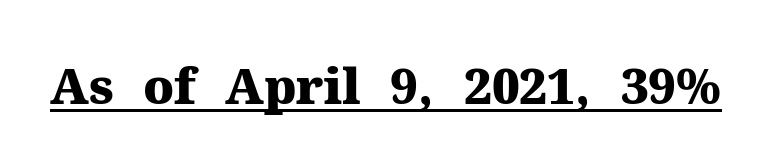
This is roman type, the default non-slanted kind. Classification — serif. Every word sits above its own underline. Every letter is thick-stroked: bold, no question.
